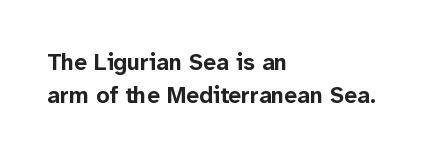
Q: Is the text bold? A: Yes.
Q: Is the text italic (slanted)? A: No, it is upright.
Q: Is the text underlined? A: No.
Q: How is the paragraph aligned? A: Left-aligned.
Q: Is the spacing between letters normal or unusually wide? A: Normal.
Q: Is the spacing between lines tight, normal or loose? A: Normal.
